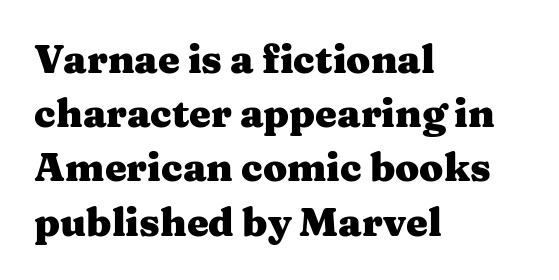
The image shows 39 px heavy, wide serif type, upright; set left-aligned, normal line spacing (1.39x), normal letter spacing, not underlined; medium stroke contrast and a medium x-height.
